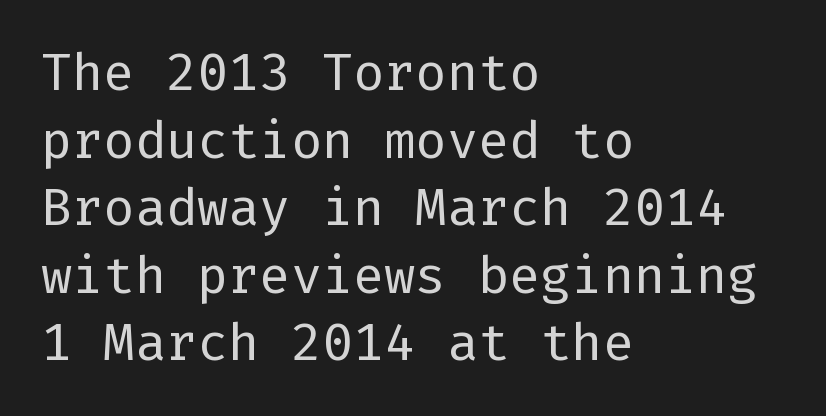
{"serif": "no", "italic": "no", "bold": "no", "weight": "regular", "width": "normal", "stroke_contrast": "low", "x_height": "medium", "underline": "no", "align": "left", "line_spacing": "normal", "line_spacing_ratio": 1.3, "letter_spacing": "normal", "letter_spacing_em": 0.0, "glyph_px": 52}
